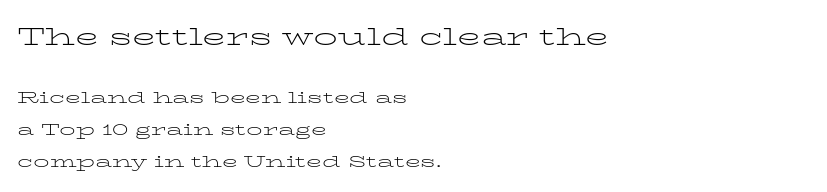
The image shows 24 px text type, upright; set left-aligned, loose line spacing (2.0x), normal letter spacing, not underlined; the first (top) block is 1.5x larger.
